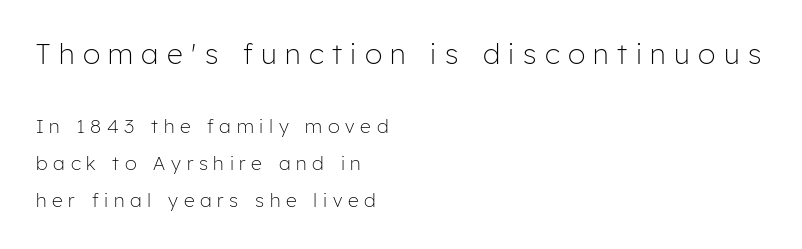
Q: Is the text bold? A: No.
Q: Is the text italic (slanted)? A: No, it is upright.
Q: Is the typeface a serif or a sans-serif typeface? A: Sans-serif.
Q: Is the text underlined? A: No.
Q: How is the paragraph aligned? A: Left-aligned.
Q: Is the spacing between letters normal or unusually wide? A: Unusually wide.
Q: Is the spacing between lines tight, normal or loose? A: Loose.
Q: Which block of text is set in a larger size, the first (top) or the second (bottom)? A: The first (top) one.
Q: Width (condensed, normal, or wide)? A: Normal.
Q: Stroke contrast? A: Low.
Q: x-height? A: Medium.
Q: Monospaced? A: No.
